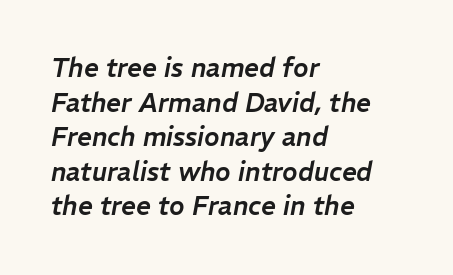
What stands out about the letter spacing? Nothing — it is the standard amount. Summary of vertical rhythm: regular, with standard interline spacing. Reading down the block, your eye returns to a fixed left position each line. The area under the type is left untouched. The font's italic variant was chosen for this text.
